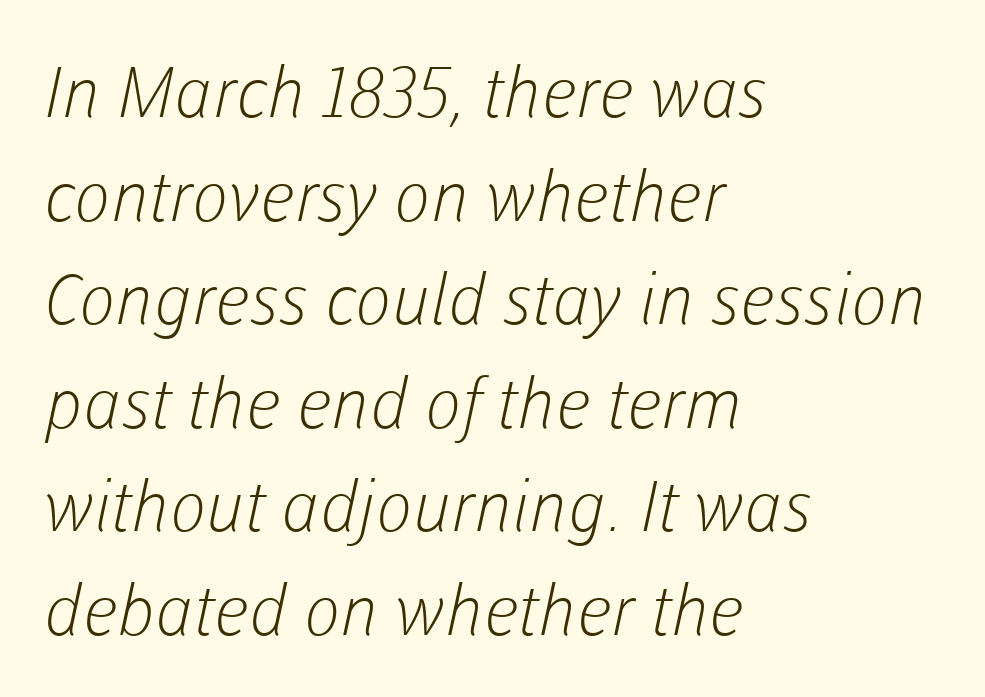
The image shows 70 px light sans-serif type; set left-aligned, normal line spacing (1.48x), normal letter spacing, not underlined; low stroke contrast and a medium x-height.
